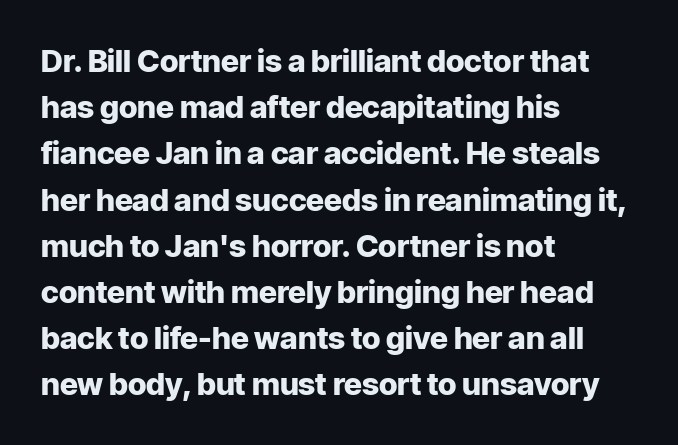
Here the designer chose a conventional face with non-uniform glyph widths. The rendering shows plain stroke endings on the letterforms — a sans-serif design. The letterforms sit shoulder to shoulder at normal distance. Normally led — the rows are evenly, conventionally spaced. In CSS terms this would be text-align: left.
